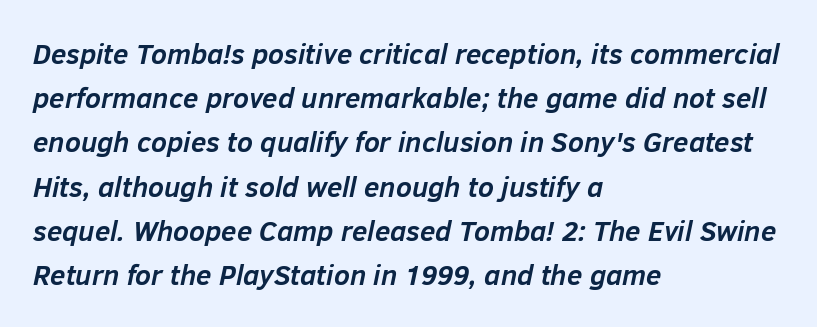
{"italic": "yes", "lean": "right", "slant_degrees": 12, "bold": "yes", "weight": "semibold", "width": "normal", "stroke_contrast": "low", "x_height": "medium", "monospaced": "no", "underline": "no", "align": "left", "line_spacing": "normal", "line_spacing_ratio": 1.58, "letter_spacing": "normal", "letter_spacing_em": 0.0, "glyph_px": 28}
